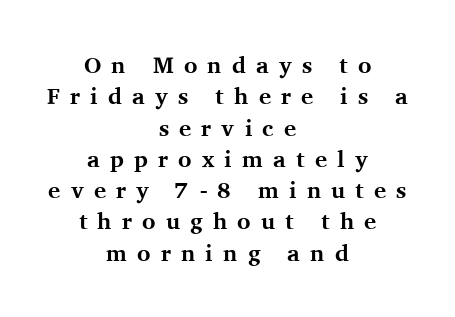
The image shows 23 px bold type, upright; set centered, normal line spacing (1.36x), unusually wide letter spacing (+0.44 em), not underlined.
